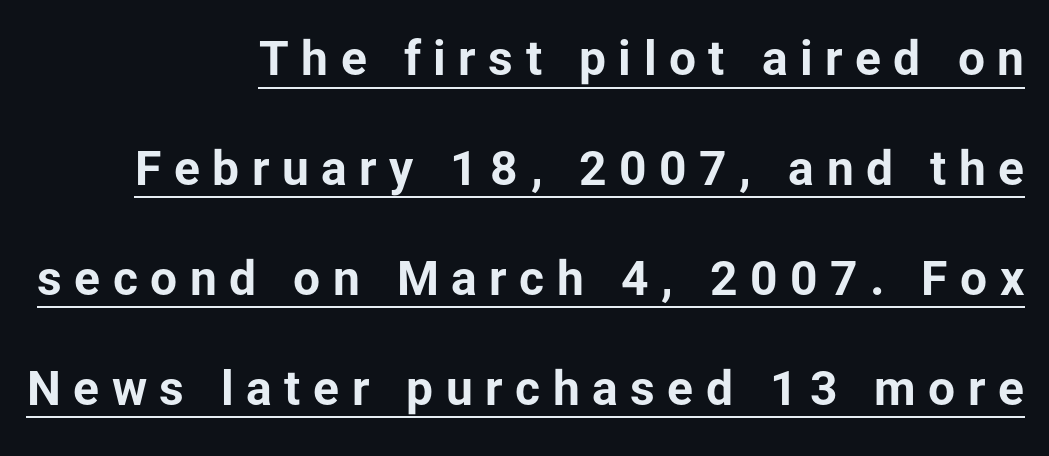
{"serif": "no", "italic": "no", "bold": "yes", "weight": "bold", "width": "normal", "stroke_contrast": "low", "x_height": "medium", "monospaced": "no", "underline": "yes", "align": "right", "line_spacing": "loose", "line_spacing_ratio": 2.29, "letter_spacing": "wide", "letter_spacing_em": 0.26, "glyph_px": 48}
